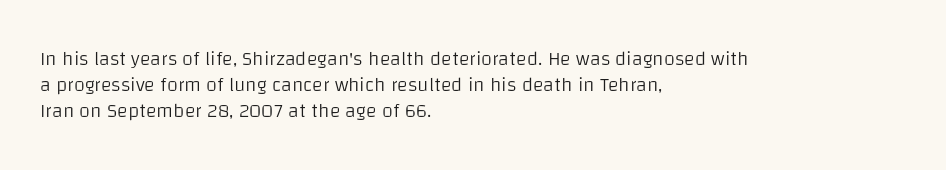
Interline gaps are of average width in this sample. Style check: upright. Tracking here is standard; glyphs follow each other at the usual distance. Stroke mass is kept to a normal reading level or below. Beneath every word, the page is bare. Leftover space on each line is placed entirely after the last word.
